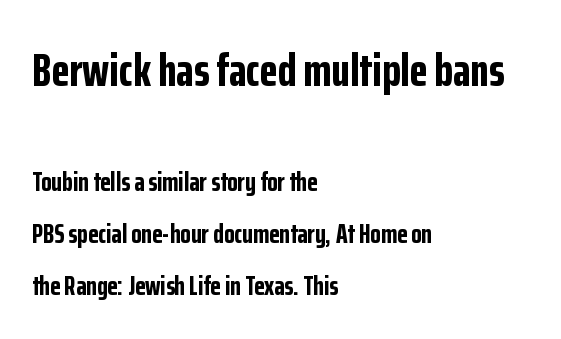
The image shows 47 px bold, condensed sans-serif type, upright; set left-aligned, loose line spacing (1.92x), normal letter spacing, not underlined; the first (top) block is 1.74x larger; low stroke contrast and a medium x-height.
